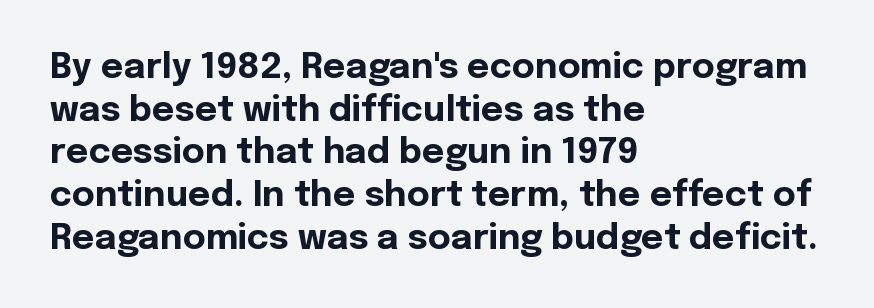
Left-aligned paragraph, ragged on the right. Rule under the text: the space is simply empty. Do the letters lean? They stand straight. The horizontal fit of the characters is conventional and even.
